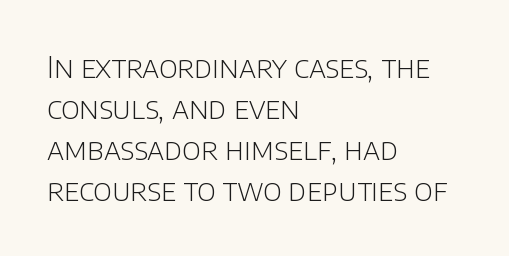
These lines are rendered in a variable-pitch font. The gap between lines stays unmarked. This rendering leaves character spacing at its baseline value. The strokes are not fattened; the text isn't bold. Ascenders rise straight up at ninety degrees. If you measured baseline to baseline, you'd find a middling distance.
